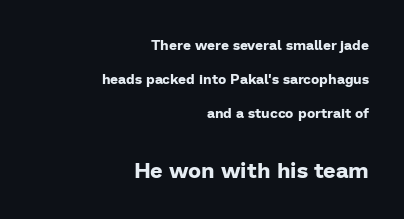
{"italic": "no", "bold": "yes", "underline": "no", "align": "right", "line_spacing": "loose", "line_spacing_ratio": 2.44, "letter_spacing": "normal", "letter_spacing_em": 0.0, "larger_block": "second", "size_ratio": 1.57, "glyph_px": 22}
